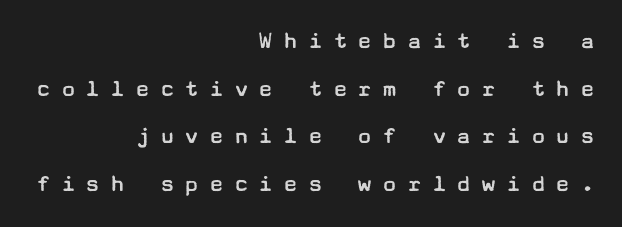
Characters remain perfectly vertical along every line. A typesetter would call this leading open, well beyond the default. The space directly below the letters is spotless. A light-to-regular cut is what we see here. Horizontally, the lines are justified to the trailing edge only. Honestly, the letter spacing is so wide it's the main thing you notice.
